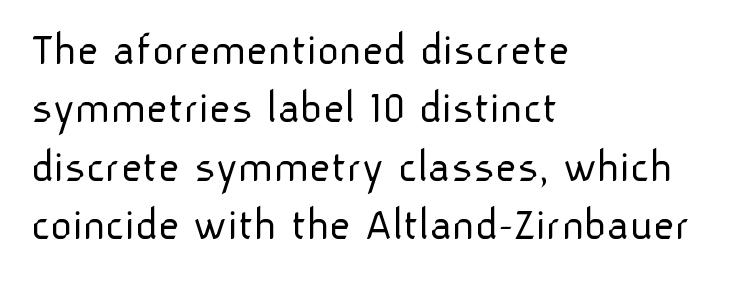
Q: Is the text bold? A: No.
Q: Is the text italic (slanted)? A: No, it is upright.
Q: Is the typeface a serif or a sans-serif typeface? A: Sans-serif.
Q: Is the text underlined? A: No.
Q: How is the paragraph aligned? A: Left-aligned.
Q: Is the spacing between letters normal or unusually wide? A: Normal.
Q: Width (condensed, normal, or wide)? A: Normal.
Q: Stroke contrast? A: Low.
Q: x-height? A: Medium.
Q: Monospaced? A: No.
